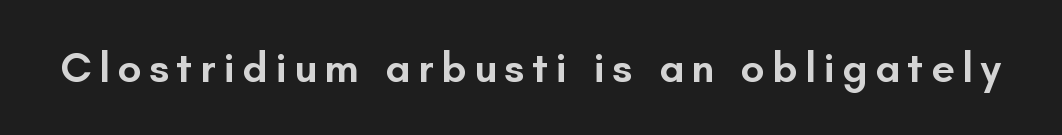
Q: Is the text bold? A: Semi-bold.
Q: Is the text italic (slanted)? A: No, it is upright.
Q: Is the typeface a serif or a sans-serif typeface? A: Sans-serif.
Q: Is the text underlined? A: No.
Q: Width (condensed, normal, or wide)? A: Normal.
Q: Stroke contrast? A: Low.
Q: x-height? A: Small.
Q: Monospaced? A: No.
